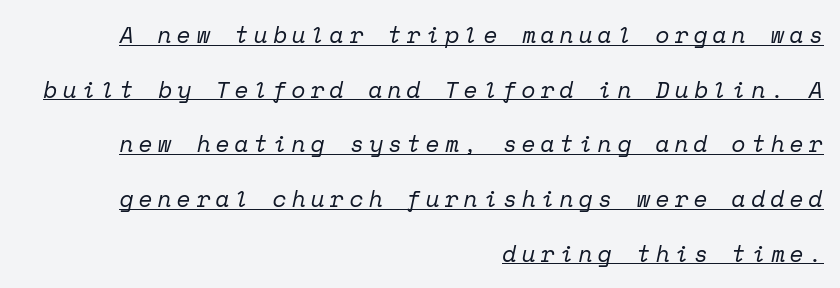
Q: Is the text bold? A: No.
Q: Is the text italic (slanted)? A: Yes, it leans right by about 12 degrees.
Q: Is the text underlined? A: Yes.
Q: How is the paragraph aligned? A: Right-aligned.
Q: Is the spacing between letters normal or unusually wide? A: Unusually wide.
Q: Is the spacing between lines tight, normal or loose? A: Loose.
